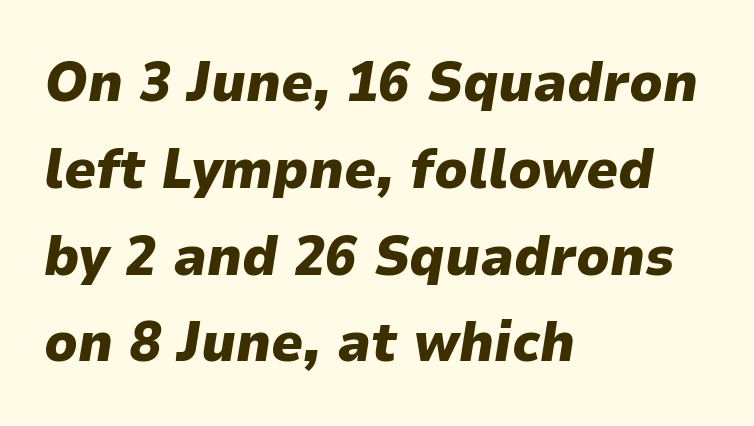
Regarding leading, the lines here are spaced in the standard way. A typesetter would mark this as italic. Nothing unusual about the tracking: characters are spaced as the font intends. The ragged edge is on the right, which tells us the setting is flush left. The sample has been set heavy, in full bold. Do the characters align in a grid? No, the font is proportional.
